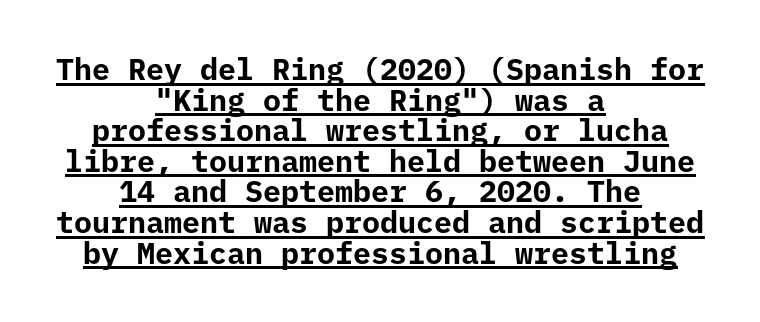
Q: Is the text bold? A: Yes.
Q: Is the text italic (slanted)? A: No, it is upright.
Q: Is the typeface a serif or a sans-serif typeface? A: Sans-serif.
Q: Is the text underlined? A: Yes.
Q: How is the paragraph aligned? A: Centered.
Q: Is the spacing between letters normal or unusually wide? A: Normal.
Q: Is the spacing between lines tight, normal or loose? A: Tight.
Q: Width (condensed, normal, or wide)? A: Normal.
Q: Stroke contrast? A: Low.
Q: x-height? A: Medium.
Q: Monospaced? A: Yes.
